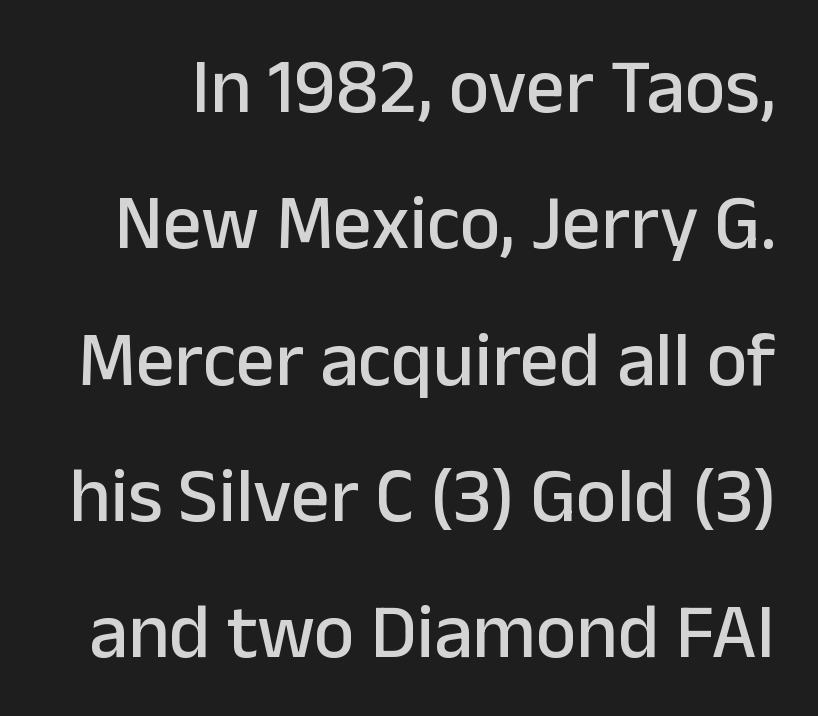
The image shows 77 px sans-serif type, upright; set line spacing 1.77x, normal letter spacing, not underlined; low stroke contrast and a medium x-height.
